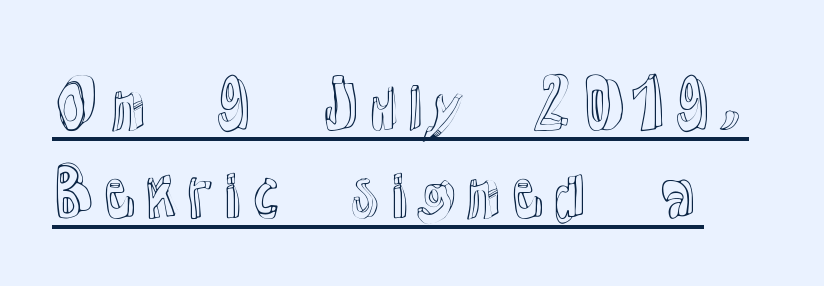
The image shows 63 px text type, upright; set normal line spacing (1.4x), normal letter spacing, underlined; a medium x-height.
